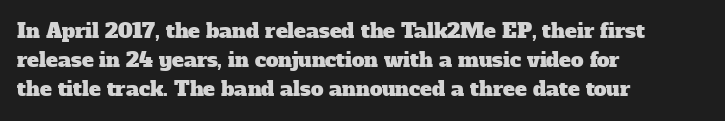
The image shows 20 px text type; set left-aligned, normal line spacing (1.46x), normal letter spacing, not underlined.
